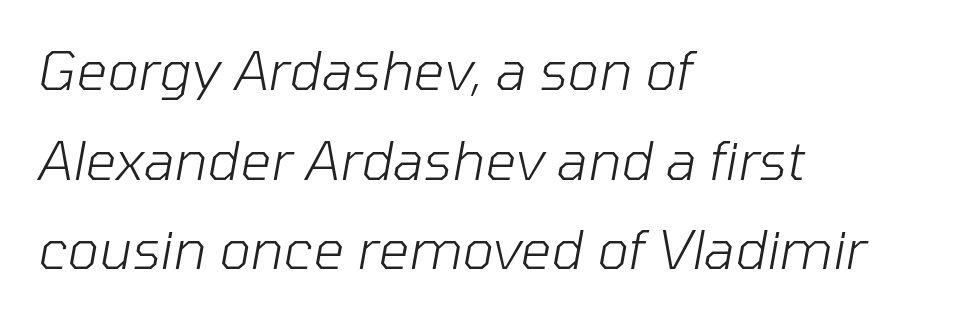
Q: Is the text bold? A: No.
Q: Is the text italic (slanted)? A: Yes, it leans right by about 10 degrees.
Q: Is the text underlined? A: No.
Q: How is the paragraph aligned? A: Left-aligned.
Q: Is the spacing between letters normal or unusually wide? A: Normal.
Q: Is the spacing between lines tight, normal or loose? A: Normal.
Q: Width (condensed, normal, or wide)? A: Normal.
Q: Stroke contrast? A: Low.
Q: x-height? A: Medium.
Q: Monospaced? A: No.
